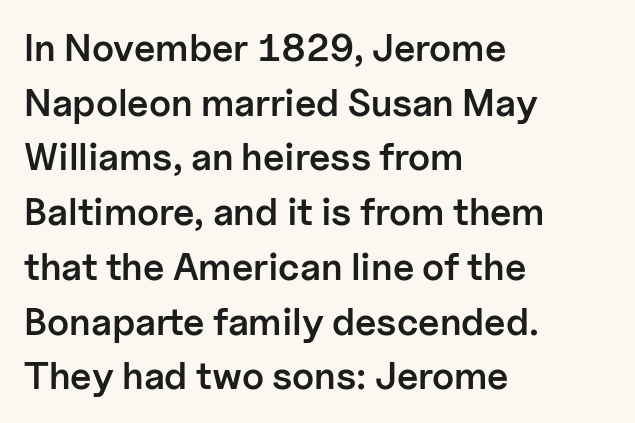
{"serif": "no", "italic": "no", "bold": "semi", "weight": "semibold", "width": "normal", "stroke_contrast": "low", "x_height": "medium", "monospaced": "no", "underline": "no", "align": "left", "line_spacing": "normal", "line_spacing_ratio": 1.44, "letter_spacing": "normal", "letter_spacing_em": 0.0, "glyph_px": 38}
